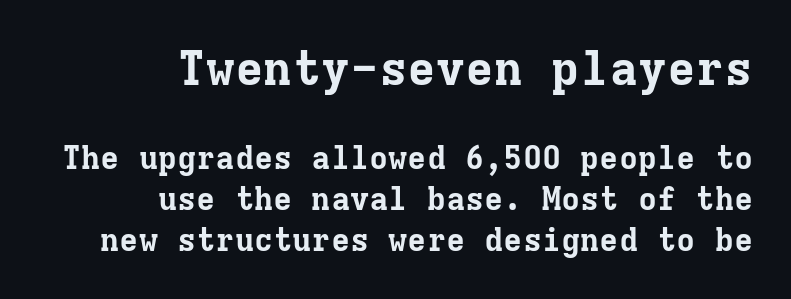
Q: Is the text bold? A: Yes.
Q: Is the text italic (slanted)? A: No, it is upright.
Q: Is the typeface a serif or a sans-serif typeface? A: Serif.
Q: Is the text underlined? A: No.
Q: How is the paragraph aligned? A: Right-aligned.
Q: Is the spacing between letters normal or unusually wide? A: Normal.
Q: Is the spacing between lines tight, normal or loose? A: Normal.
Q: Which block of text is set in a larger size, the first (top) or the second (bottom)? A: The first (top) one.
Q: Width (condensed, normal, or wide)? A: Normal.
Q: Stroke contrast? A: Low.
Q: x-height? A: Medium.
Q: Monospaced? A: Yes.
